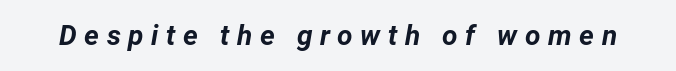
{"italic": "yes", "lean": "right", "slant_degrees": 12, "bold": "yes", "weight": "bold", "width": "normal", "stroke_contrast": "low", "x_height": "medium", "monospaced": "no", "underline": "no", "letter_spacing": "wide", "letter_spacing_em": 0.27, "glyph_px": 28}
